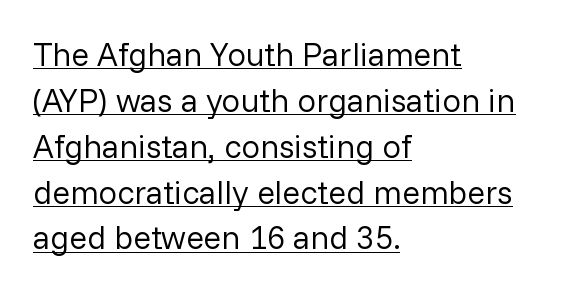
Q: Is the text bold? A: No.
Q: Is the text italic (slanted)? A: No, it is upright.
Q: Is the typeface a serif or a sans-serif typeface? A: Sans-serif.
Q: Is the text underlined? A: Yes.
Q: How is the paragraph aligned? A: Left-aligned.
Q: Is the spacing between letters normal or unusually wide? A: Normal.
Q: Is the spacing between lines tight, normal or loose? A: Normal.
Q: Width (condensed, normal, or wide)? A: Normal.
Q: Stroke contrast? A: Low.
Q: x-height? A: Medium.
Q: Monospaced? A: No.
